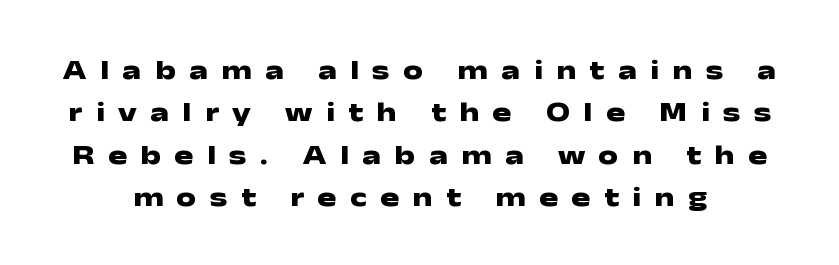
Q: Is the text bold? A: Yes.
Q: Is the text italic (slanted)? A: No, it is upright.
Q: Is the typeface a serif or a sans-serif typeface? A: Sans-serif.
Q: Is the text underlined? A: No.
Q: Is the spacing between letters normal or unusually wide? A: Unusually wide.
Q: Is the spacing between lines tight, normal or loose? A: Normal.
Q: Width (condensed, normal, or wide)? A: Wide.
Q: Stroke contrast? A: Low.
Q: x-height? A: Medium.
Q: Monospaced? A: No.
